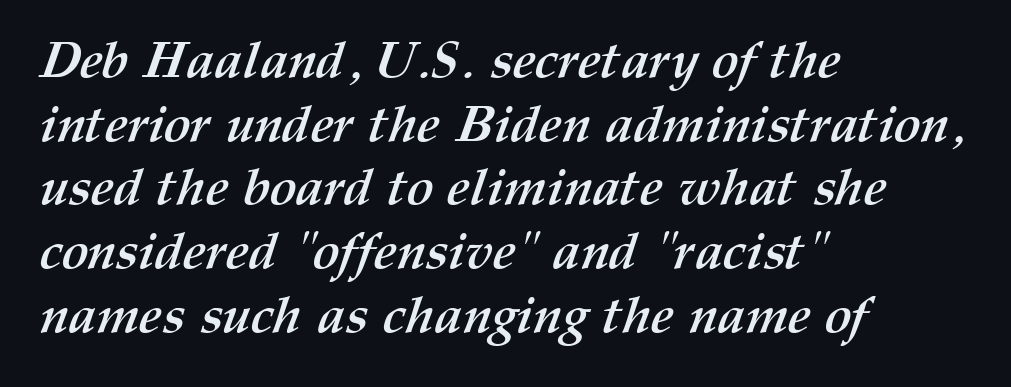
The image shows 51 px semibold type; set left-aligned, normal line spacing (1.25x), normal letter spacing, not underlined; medium stroke contrast and a medium x-height.
